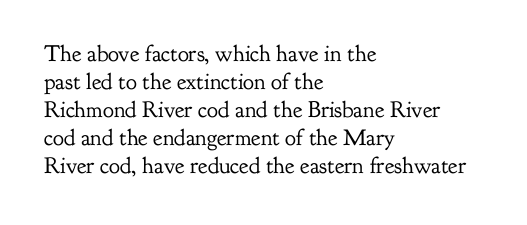
The image shows 23 px text type, upright; set left-aligned, line spacing 1.22x, normal letter spacing, not underlined.
